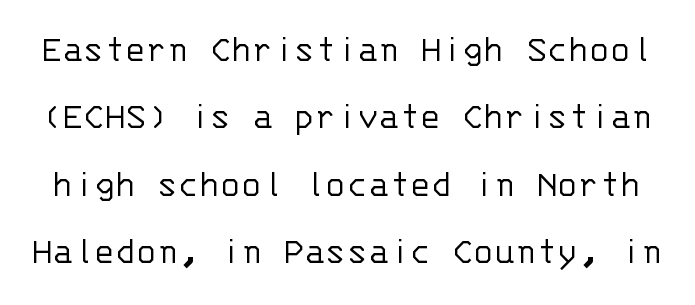
The image shows 39 px light sans-serif type, upright, monospaced; set line spacing 1.73x, normal letter spacing, not underlined; low stroke contrast and a large x-height.
